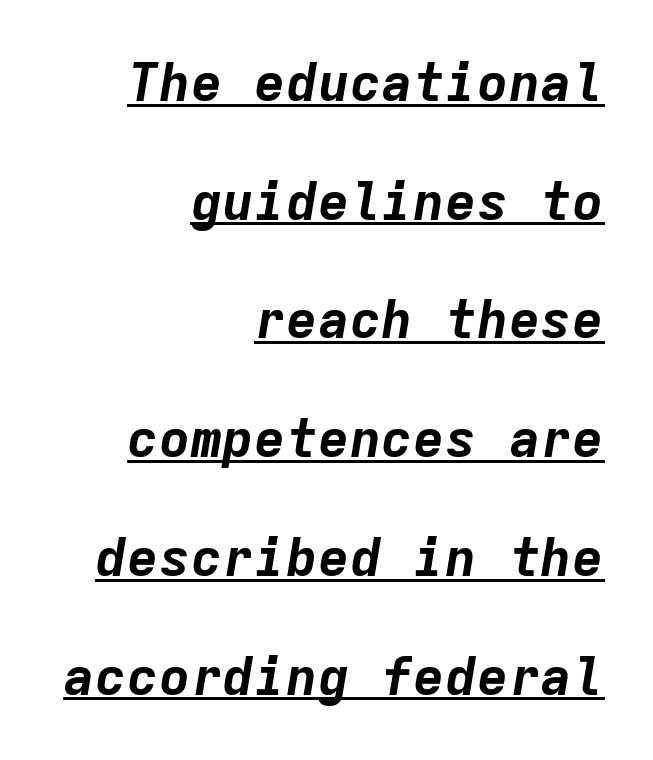
{"italic": "yes", "lean": "right", "slant_degrees": 9, "bold": "yes", "weight": "bold", "width": "normal", "stroke_contrast": "low", "x_height": "medium", "monospaced": "yes", "underline": "yes", "align": "right", "line_spacing": "loose", "line_spacing_ratio": 2.24, "letter_spacing": "normal", "letter_spacing_em": 0.0, "glyph_px": 53}
